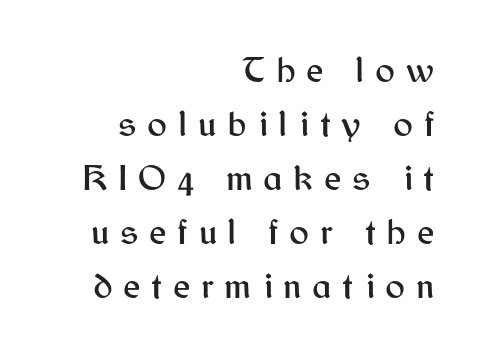
The image shows 37 px sans-serif type, upright; set right-aligned, normal line spacing (1.46x), unusually wide letter spacing (+0.29 em), not underlined; medium stroke contrast and a medium x-height.
